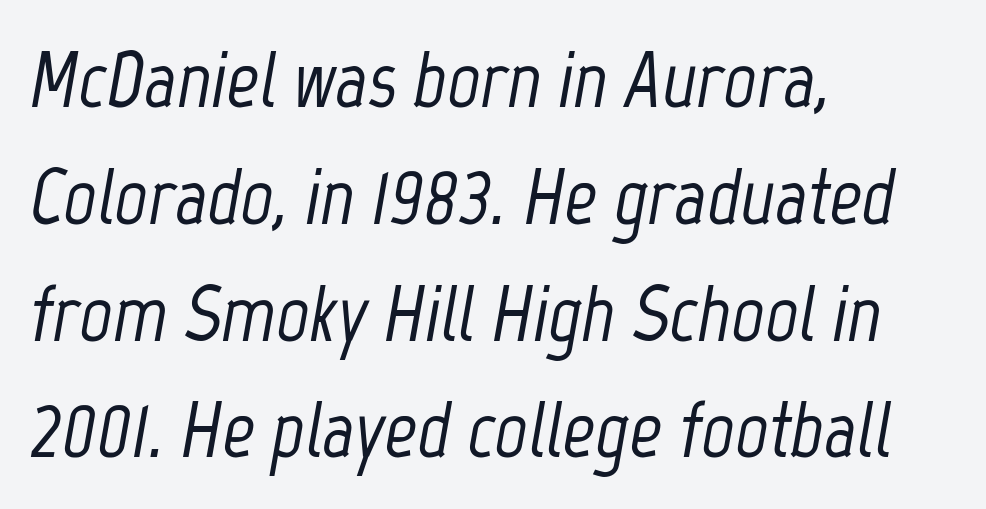
The space between consecutive lines is moderate. The rendering uses natural spacing where letterforms have individual widths. The words here are not underlined. Designer's note — italics engaged. Caption: multi-line text, flush left, ragged right.
